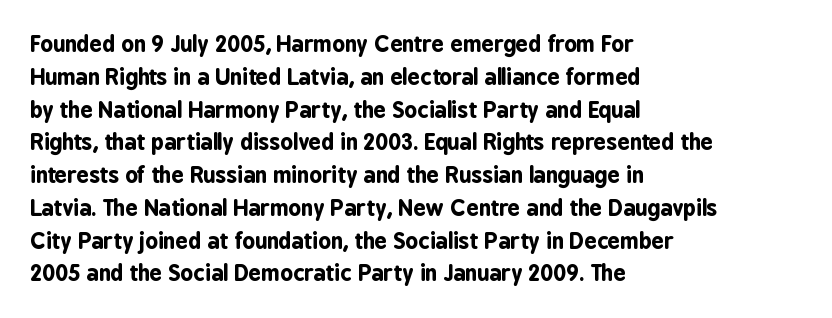
{"italic": "no", "bold": "yes", "underline": "no", "align": "left", "line_spacing": "normal", "line_spacing_ratio": 1.49, "letter_spacing": "normal", "letter_spacing_em": 0.0, "glyph_px": 22}
